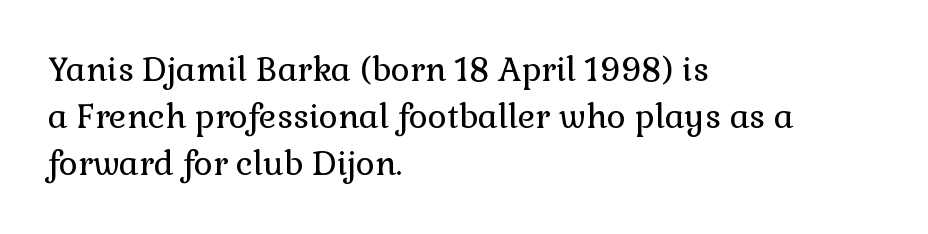
Q: Is the text bold? A: No.
Q: Is the text italic (slanted)? A: No, it is upright.
Q: Is the typeface a serif or a sans-serif typeface? A: Serif.
Q: Is the text underlined? A: No.
Q: How is the paragraph aligned? A: Left-aligned.
Q: Is the spacing between letters normal or unusually wide? A: Normal.
Q: Is the spacing between lines tight, normal or loose? A: Normal.
Q: Width (condensed, normal, or wide)? A: Normal.
Q: Stroke contrast? A: Low.
Q: x-height? A: Medium.
Q: Monospaced? A: No.
